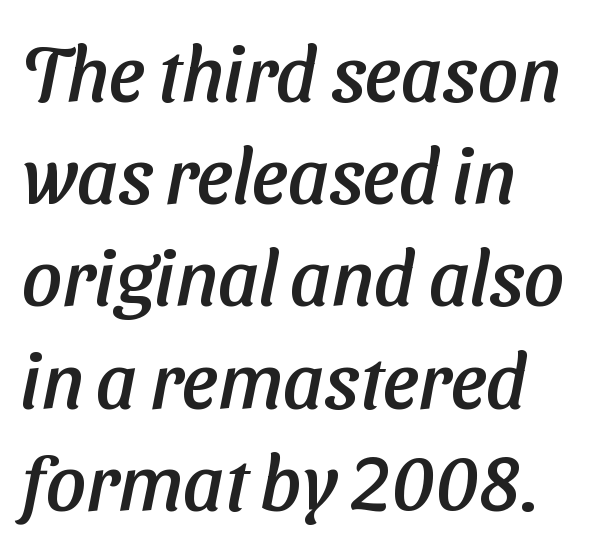
The image shows 78 px sans-serif type; set left-aligned, normal line spacing (1.31x), normal letter spacing, not underlined; low stroke contrast and a medium x-height.
